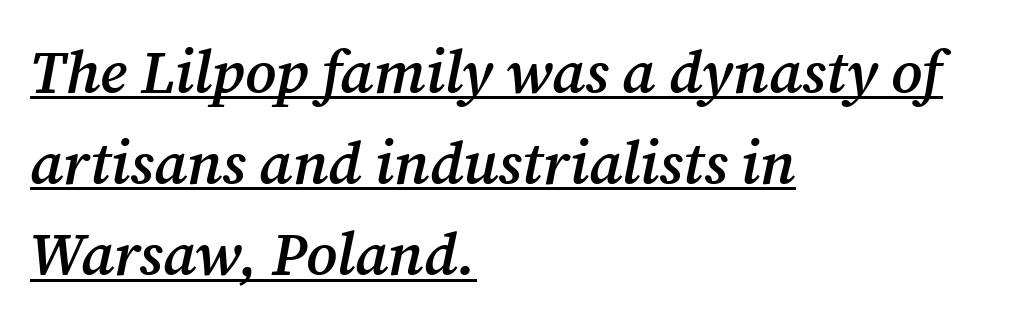
{"serif": "yes", "italic": "yes", "lean": "right", "slant_degrees": 12, "bold": "semi", "weight": "semibold", "width": "normal", "stroke_contrast": "medium", "x_height": "medium", "monospaced": "no", "underline": "yes", "align": "left", "line_spacing": "normal", "line_spacing_ratio": 1.52, "letter_spacing": "normal", "letter_spacing_em": 0.0, "glyph_px": 60}
